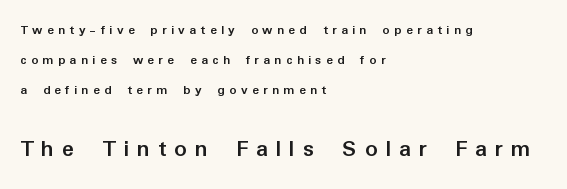
The image shows 25 px bold type, upright; set left-aligned, loose line spacing (2.16x), unusually wide letter spacing (+0.31 em), not underlined; the second (bottom) block is 1.79x larger.
